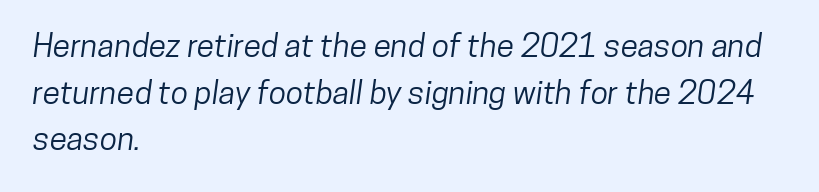
Q: Is the typeface a serif or a sans-serif typeface? A: Sans-serif.
Q: Is the text underlined? A: No.
Q: How is the paragraph aligned? A: Left-aligned.
Q: Is the spacing between letters normal or unusually wide? A: Normal.
Q: Is the spacing between lines tight, normal or loose? A: Normal.
Q: Width (condensed, normal, or wide)? A: Condensed.
Q: Stroke contrast? A: Low.
Q: x-height? A: Medium.
Q: Monospaced? A: No.
